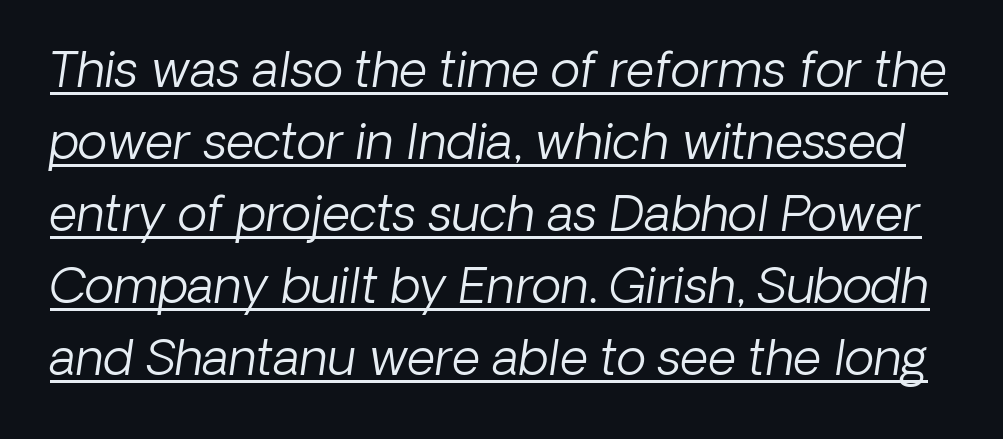
The rendering uses natural spacing where letterforms have individual widths. Regarding leading, the lines here are spaced in the standard way. Stroke mass is kept to a normal reading level or below. To sum up the face: it is a sans, with no serifs.
